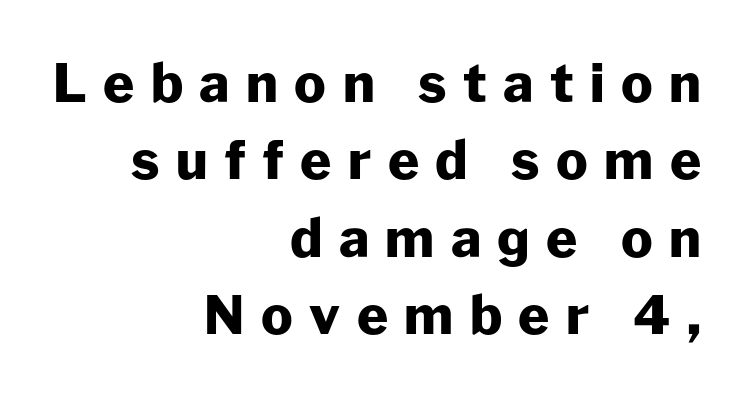
The image shows 53 px heavy sans-serif type, upright; set right-aligned, normal line spacing (1.46x), unusually wide letter spacing (+0.31 em), not underlined; low stroke contrast and a medium x-height.
